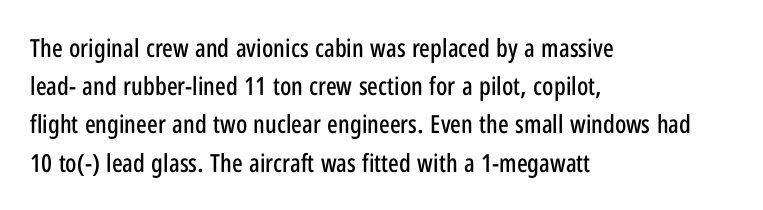
Q: Is the text italic (slanted)? A: No, it is upright.
Q: Is the text underlined? A: No.
Q: How is the paragraph aligned? A: Left-aligned.
Q: Is the spacing between letters normal or unusually wide? A: Normal.
Q: Is the spacing between lines tight, normal or loose? A: Normal.
